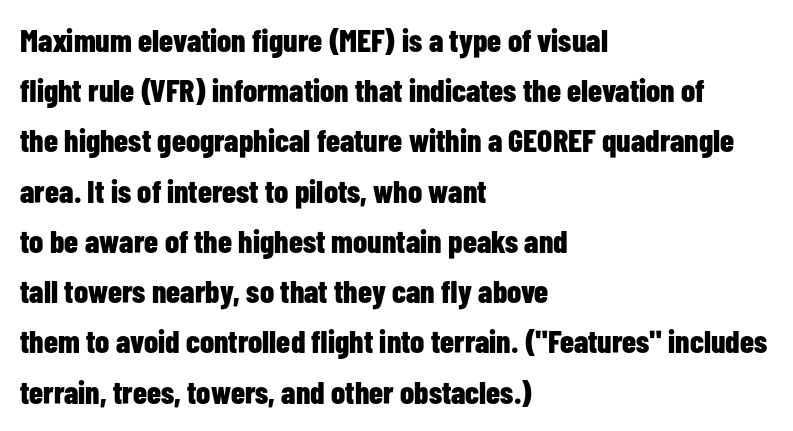
The image shows 32 px bold, condensed sans-serif type, upright; set left-aligned, normal line spacing (1.57x), normal letter spacing, not underlined; low stroke contrast and a medium x-height.
